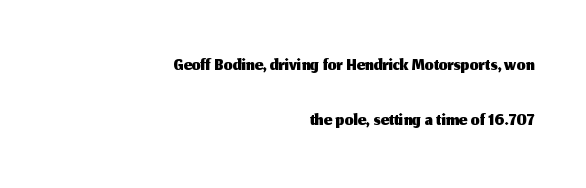
The space between consecutive lines is lavish. Where is the straight margin? On the right. This rendering leaves character spacing at its baseline value. Type without underlining. Varying glyph widths throughout — classic text-font behaviour.
